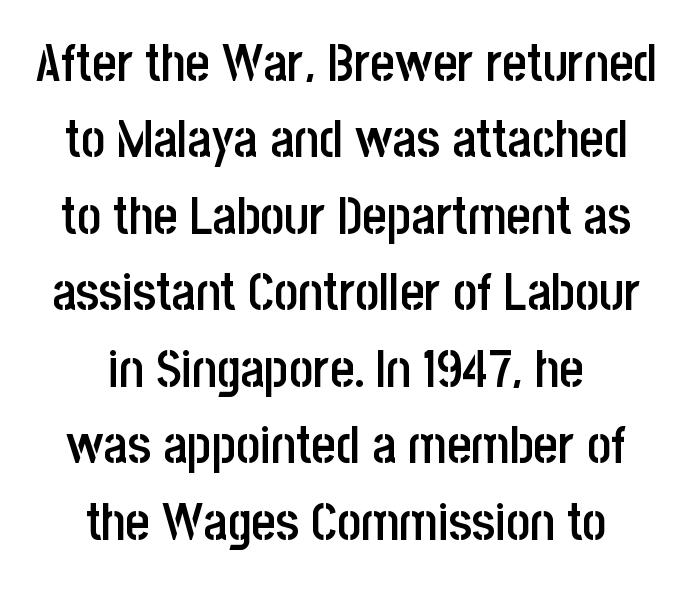
Q: Is the text bold? A: Semi-bold.
Q: Is the text italic (slanted)? A: No, it is upright.
Q: Is the typeface a serif or a sans-serif typeface? A: Sans-serif.
Q: Is the text underlined? A: No.
Q: How is the paragraph aligned? A: Centered.
Q: Is the spacing between letters normal or unusually wide? A: Normal.
Q: Is the spacing between lines tight, normal or loose? A: Normal.
Q: Width (condensed, normal, or wide)? A: Condensed.
Q: Stroke contrast? A: Low.
Q: x-height? A: Large.
Q: Monospaced? A: No.
